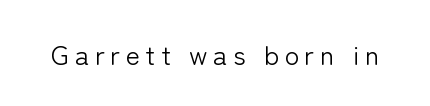
{"italic": "no", "bold": "no", "underline": "no", "letter_spacing": "wide", "letter_spacing_em": 0.2, "glyph_px": 27}
